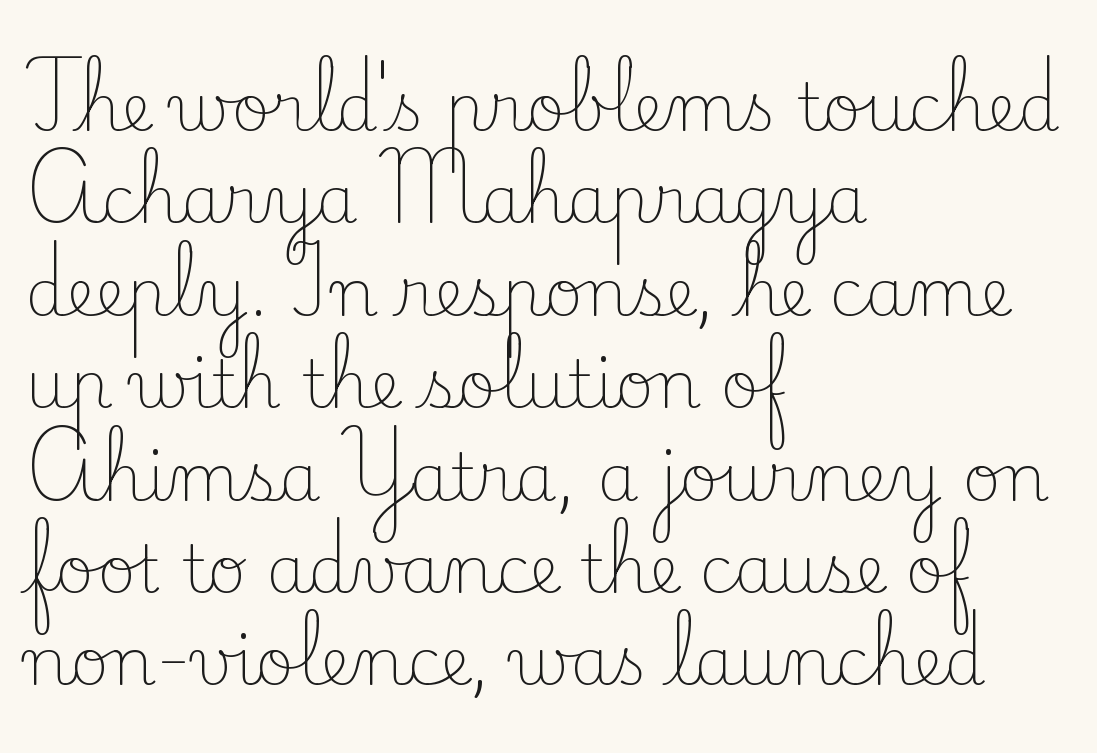
{"serif": "yes", "italic": "no", "bold": "no", "weight": "light", "width": "normal", "stroke_contrast": "low", "x_height": "small", "monospaced": "no", "underline": "no", "align": "left", "line_spacing": "normal", "line_spacing_ratio": 1.4, "letter_spacing": "normal", "letter_spacing_em": 0.0, "glyph_px": 66}
